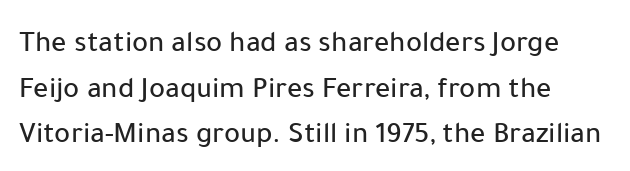
The image shows 30 px sans-serif type, upright; set left-aligned, normal line spacing (1.52x), normal letter spacing, not underlined; low stroke contrast and a medium x-height.
